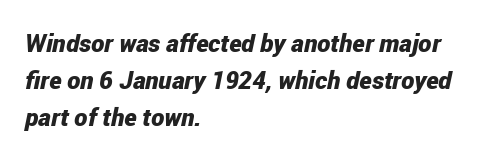
{"italic": "yes", "lean": "right", "slant_degrees": 12, "bold": "yes", "underline": "no", "align": "left", "line_spacing": "normal", "line_spacing_ratio": 1.48, "letter_spacing": "normal", "letter_spacing_em": 0.0, "glyph_px": 25}
